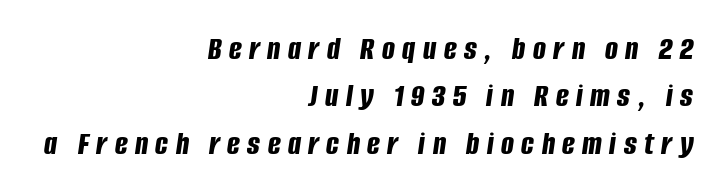
Q: Is the text bold? A: Yes.
Q: Is the text italic (slanted)? A: Yes, it leans right by about 8 degrees.
Q: Is the text underlined? A: No.
Q: How is the paragraph aligned? A: Right-aligned.
Q: Is the spacing between letters normal or unusually wide? A: Unusually wide.
Q: Is the spacing between lines tight, normal or loose? A: Normal.
Q: Width (condensed, normal, or wide)? A: Condensed.
Q: Stroke contrast? A: Low.
Q: x-height? A: Large.
Q: Monospaced? A: No.
